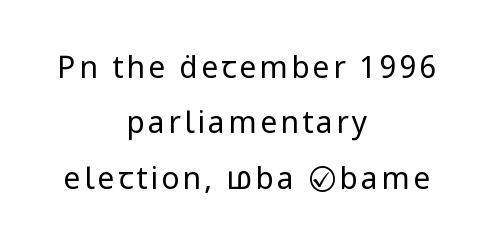
Q: Is the text bold? A: No.
Q: Is the text italic (slanted)? A: No, it is upright.
Q: Is the typeface a serif or a sans-serif typeface? A: Sans-serif.
Q: Is the text underlined? A: No.
Q: How is the paragraph aligned? A: Centered.
Q: Width (condensed, normal, or wide)? A: Condensed.
Q: Stroke contrast? A: Low.
Q: x-height? A: Large.
Q: Monospaced? A: No.
